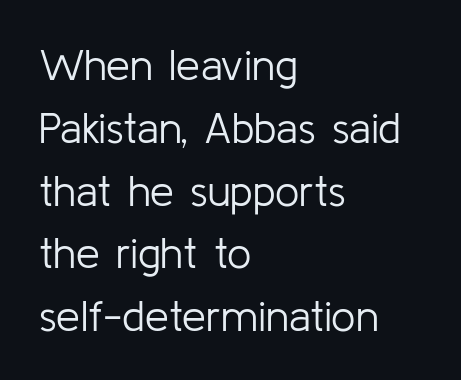
Q: Is the text bold? A: No.
Q: Is the text italic (slanted)? A: No, it is upright.
Q: Is the typeface a serif or a sans-serif typeface? A: Sans-serif.
Q: Is the text underlined? A: No.
Q: How is the paragraph aligned? A: Left-aligned.
Q: Is the spacing between letters normal or unusually wide? A: Normal.
Q: Is the spacing between lines tight, normal or loose? A: Normal.
Q: Width (condensed, normal, or wide)? A: Normal.
Q: Stroke contrast? A: Low.
Q: x-height? A: Medium.
Q: Monospaced? A: No.
